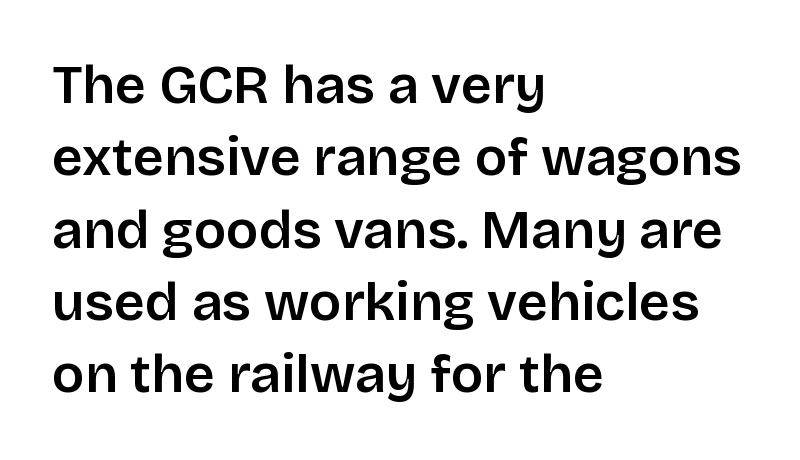
Q: Is the text italic (slanted)? A: No, it is upright.
Q: Is the typeface a serif or a sans-serif typeface? A: Sans-serif.
Q: Is the text underlined? A: No.
Q: How is the paragraph aligned? A: Left-aligned.
Q: Is the spacing between letters normal or unusually wide? A: Normal.
Q: Is the spacing between lines tight, normal or loose? A: Normal.
Q: Width (condensed, normal, or wide)? A: Normal.
Q: Stroke contrast? A: Low.
Q: x-height? A: Large.
Q: Monospaced? A: No.
